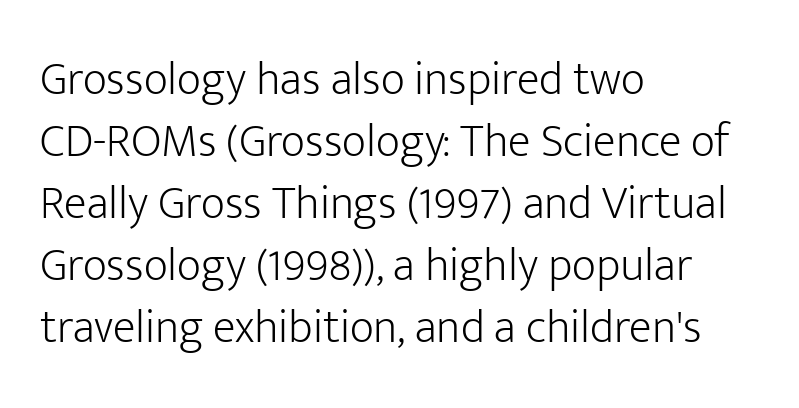
The image shows 47 px light sans-serif type, upright; set left-aligned, normal line spacing (1.32x), normal letter spacing, not underlined; low stroke contrast and a medium x-height.
